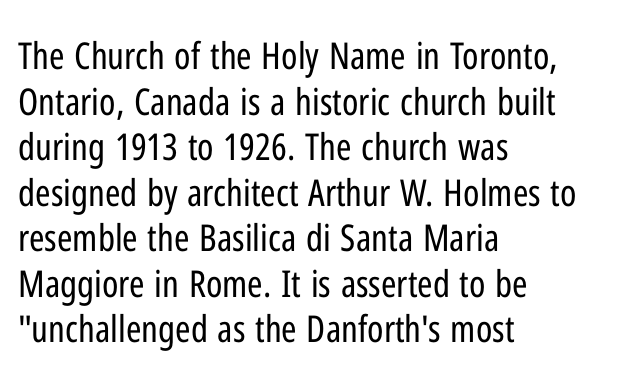
A bare baseline throughout the passage. Quick note: not italic, upright. This sample has the flowing, uneven cadence of proportional lettering. This sample uses a sans-serif face. Tracking here is standard; glyphs follow each other at the usual distance. Line starts are locked; line ends wander.
